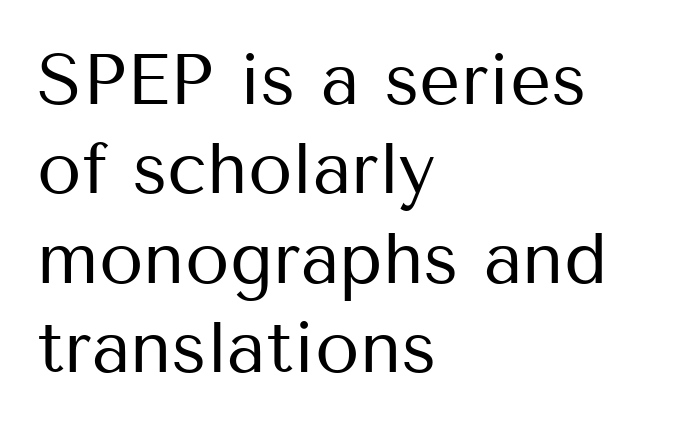
The image shows 72 px regular-weight sans-serif type, upright; set left-aligned, line spacing 1.24x, normal letter spacing, not underlined; medium stroke contrast and a medium x-height.
